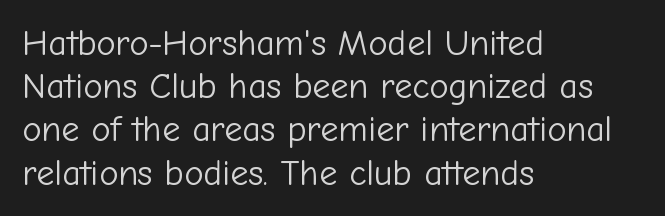
Q: Is the text bold? A: No.
Q: Is the text italic (slanted)? A: No, it is upright.
Q: Is the typeface a serif or a sans-serif typeface? A: Sans-serif.
Q: Is the text underlined? A: No.
Q: How is the paragraph aligned? A: Left-aligned.
Q: Is the spacing between letters normal or unusually wide? A: Normal.
Q: Width (condensed, normal, or wide)? A: Normal.
Q: Stroke contrast? A: Low.
Q: x-height? A: Medium.
Q: Monospaced? A: No.
